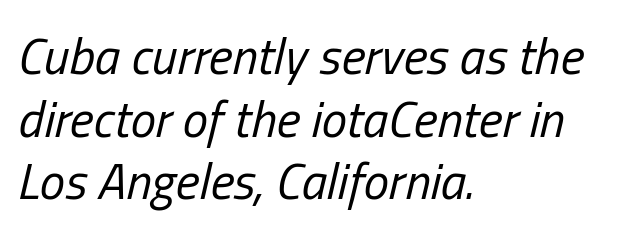
The ragged edge is on the right, which tells us the setting is flush left. The letters advance in unequal steps, a hallmark of proportional type. No extra ink here — the face is not bold. It's the slanting kind of type.
